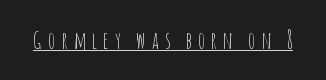
The image shows 23 px text type, upright; set unusually wide letter spacing (+0.26 em), underlined.
